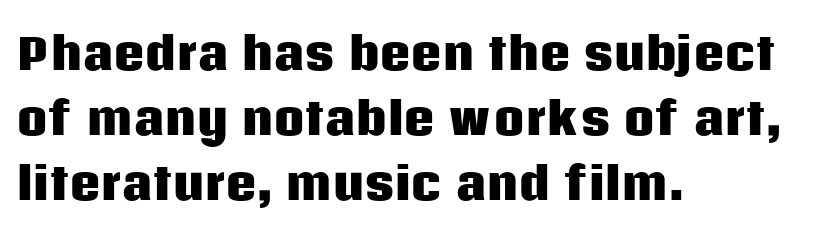
{"serif": "no", "italic": "no", "bold": "yes", "weight": "heavy", "width": "normal", "stroke_contrast": "low", "x_height": "large", "monospaced": "no", "underline": "no", "align": "left", "line_spacing": "normal", "line_spacing_ratio": 1.51, "letter_spacing": "normal", "letter_spacing_em": 0.0, "glyph_px": 43}
